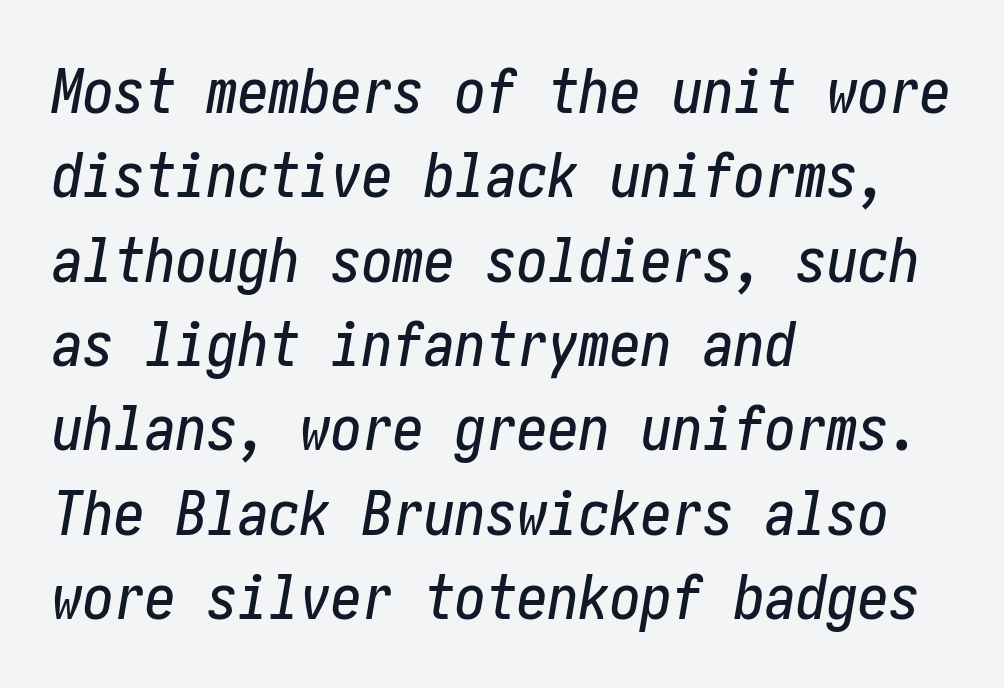
Q: Is the text italic (slanted)? A: Yes, it leans right by about 10 degrees.
Q: Is the text underlined? A: No.
Q: How is the paragraph aligned? A: Left-aligned.
Q: Is the spacing between letters normal or unusually wide? A: Normal.
Q: Is the spacing between lines tight, normal or loose? A: Normal.
Q: Width (condensed, normal, or wide)? A: Condensed.
Q: Stroke contrast? A: Low.
Q: x-height? A: Medium.
